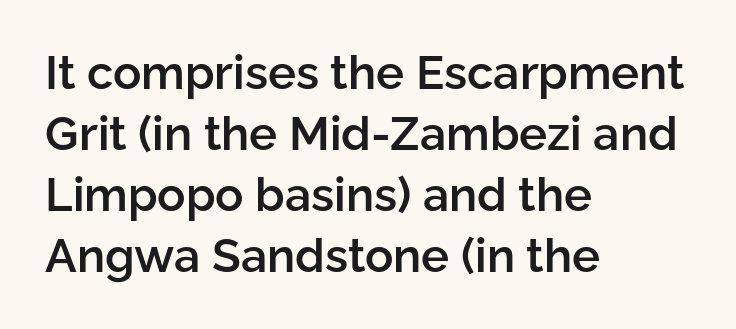
The image shows 47 px semibold sans-serif type, upright; set left-aligned, normal line spacing (1.3x), normal letter spacing, not underlined; low stroke contrast and a medium x-height.
